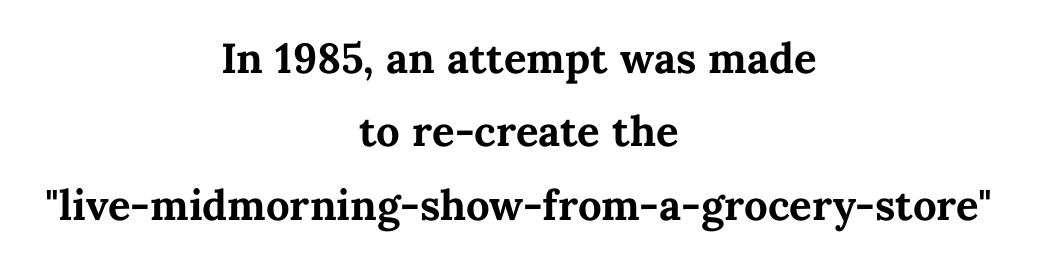
Tracking value appears to be zero — textbook default spacing. The lines in this sample share a center point and differ in where they start and stop. The axis of the letterforms is exactly vertical. Every letter is thick-stroked: bold, no question. Honestly, there is no underline to notice here at all.
